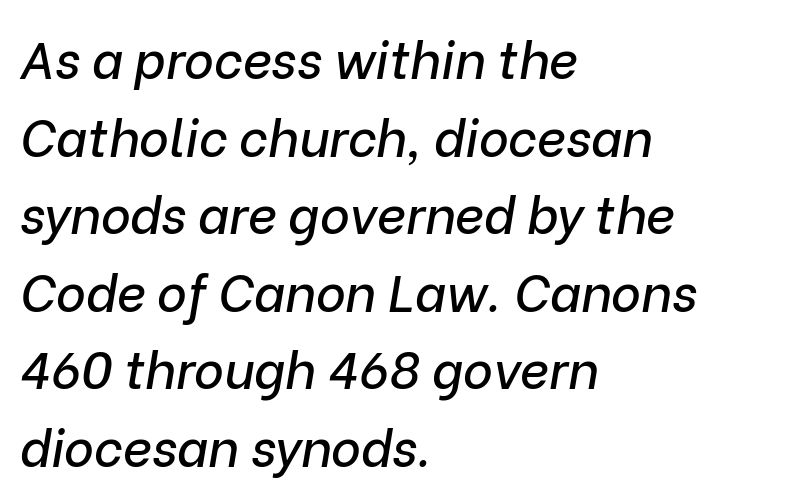
The image shows 51 px text type, italic (leaning right); set left-aligned, normal line spacing (1.52x), normal letter spacing, not underlined; low stroke contrast and a medium x-height.
